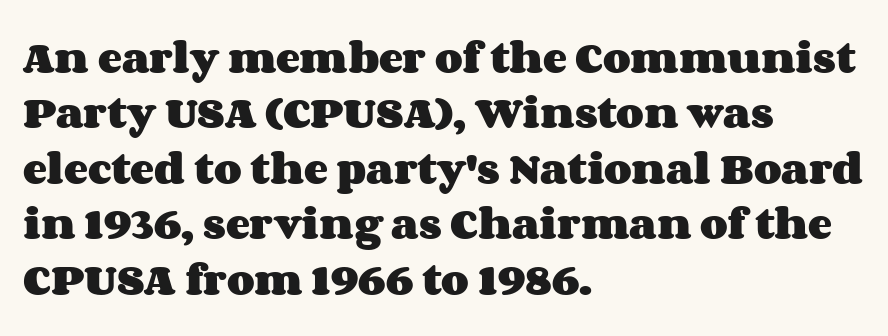
Character widths vary here, with narrow letters taking less room than wide ones. Words float on clear page, feet unadorned. The designer left line spacing at the default. The rendering keeps characters at their native spacing. Where is the straight margin? On the left. The letters stand upright; this is a roman face.
